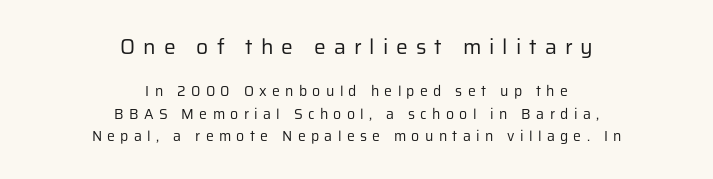
{"italic": "no", "bold": "no", "underline": "no", "align": "center", "line_spacing": "normal", "line_spacing_ratio": 1.6, "letter_spacing": "wide", "letter_spacing_em": 0.38, "larger_block": "first", "size_ratio": 1.5, "glyph_px": 21}
